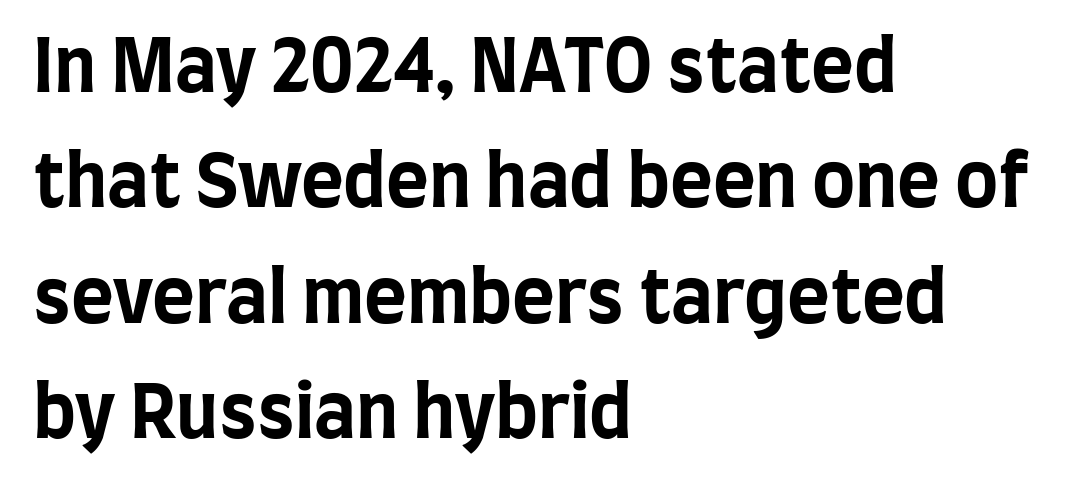
The image shows 73 px bold, condensed sans-serif type, upright; set left-aligned, normal line spacing (1.58x), normal letter spacing, not underlined; low stroke contrast and a large x-height.
